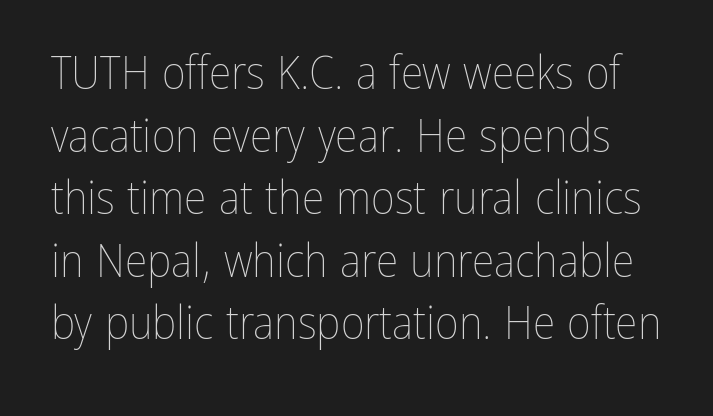
{"italic": "no", "bold": "no", "weight": "thin", "width": "condensed", "stroke_contrast": "low", "x_height": "medium", "monospaced": "no", "underline": "no", "line_spacing": "normal", "line_spacing_ratio": 1.36, "letter_spacing": "normal", "letter_spacing_em": 0.0, "glyph_px": 46}
